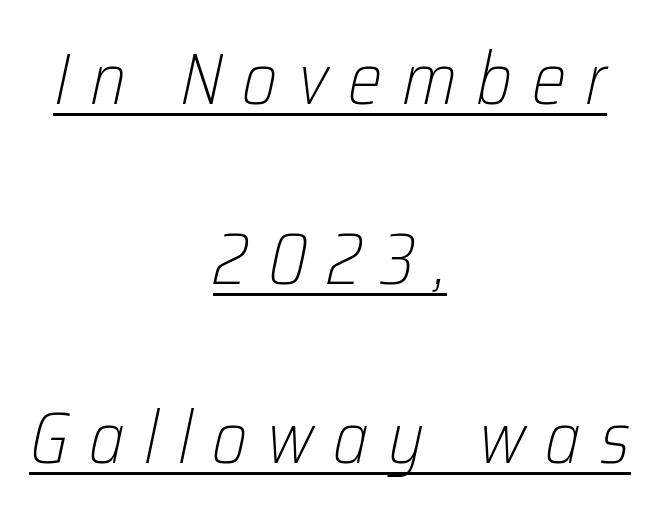
{"italic": "yes", "lean": "right", "slant_degrees": 12, "bold": "no", "weight": "light", "width": "condensed", "stroke_contrast": "low", "x_height": "medium", "monospaced": "no", "underline": "yes", "align": "center", "line_spacing": "loose", "line_spacing_ratio": 2.46, "letter_spacing": "wide", "letter_spacing_em": 0.27, "glyph_px": 73}
